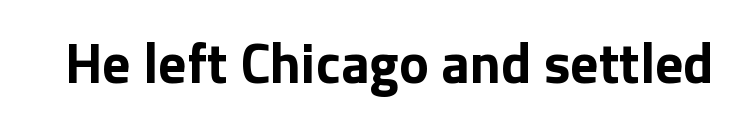
Q: Is the text bold? A: Yes.
Q: Is the text italic (slanted)? A: No, it is upright.
Q: Is the typeface a serif or a sans-serif typeface? A: Sans-serif.
Q: Is the text underlined? A: No.
Q: Is the spacing between letters normal or unusually wide? A: Normal.
Q: Width (condensed, normal, or wide)? A: Normal.
Q: Stroke contrast? A: Low.
Q: x-height? A: Medium.
Q: Monospaced? A: No.
